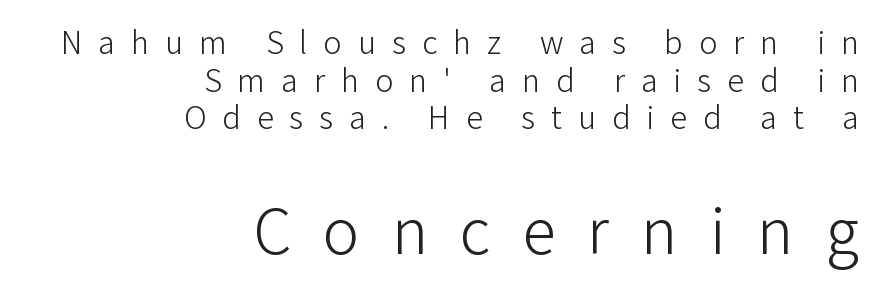
{"serif": "no", "italic": "no", "bold": "no", "weight": "light", "width": "normal", "stroke_contrast": "low", "x_height": "medium", "monospaced": "no", "underline": "no", "align": "right", "line_spacing": "tight", "line_spacing_ratio": 1.11, "letter_spacing": "wide", "letter_spacing_em": 0.47, "larger_block": "second", "size_ratio": 2.0, "glyph_px": 68}
